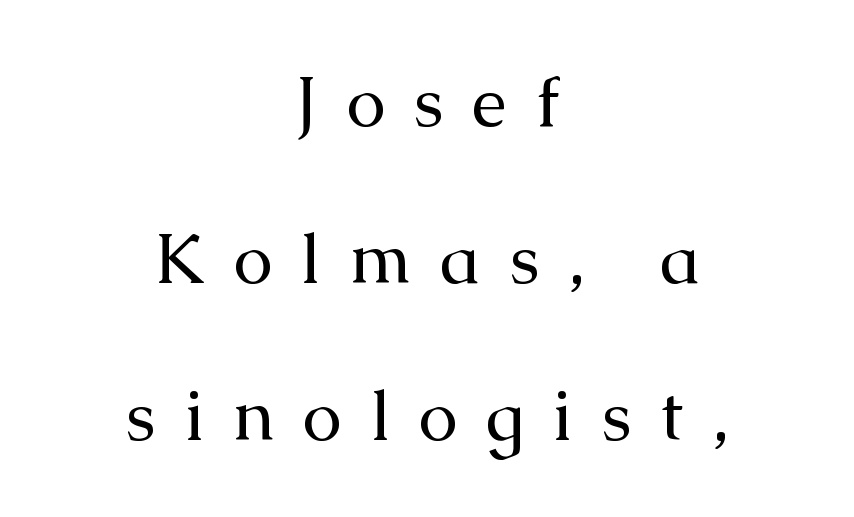
{"serif": "yes", "italic": "no", "bold": "no", "weight": "regular", "width": "normal", "stroke_contrast": "medium", "x_height": "medium", "monospaced": "no", "underline": "no", "align": "center", "line_spacing": "loose", "line_spacing_ratio": 2.21, "letter_spacing": "wide", "letter_spacing_em": 0.4, "glyph_px": 71}
